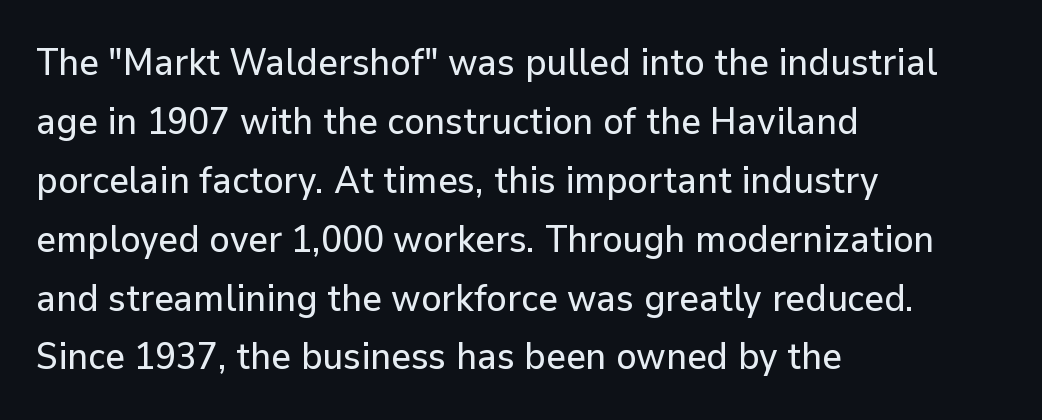
Q: Is the text italic (slanted)? A: No, it is upright.
Q: Is the typeface a serif or a sans-serif typeface? A: Sans-serif.
Q: Is the text underlined? A: No.
Q: How is the paragraph aligned? A: Left-aligned.
Q: Is the spacing between letters normal or unusually wide? A: Normal.
Q: Is the spacing between lines tight, normal or loose? A: Normal.
Q: Width (condensed, normal, or wide)? A: Normal.
Q: Stroke contrast? A: Low.
Q: x-height? A: Medium.
Q: Monospaced? A: No.
